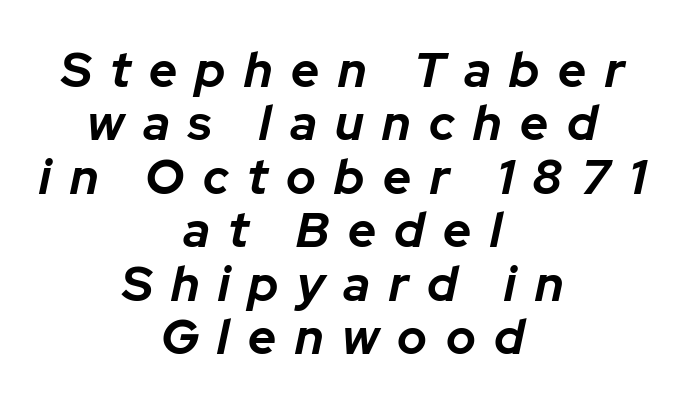
The image shows 49 px bold type, italic (leaning right); set centered, tight line spacing (1.09x), unusually wide letter spacing (+0.38 em), not underlined; low stroke contrast and a medium x-height.
